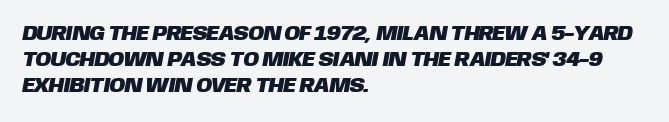
Q: Is the text underlined? A: No.
Q: How is the paragraph aligned? A: Left-aligned.
Q: Is the spacing between letters normal or unusually wide? A: Normal.
Q: Is the spacing between lines tight, normal or loose? A: Normal.
